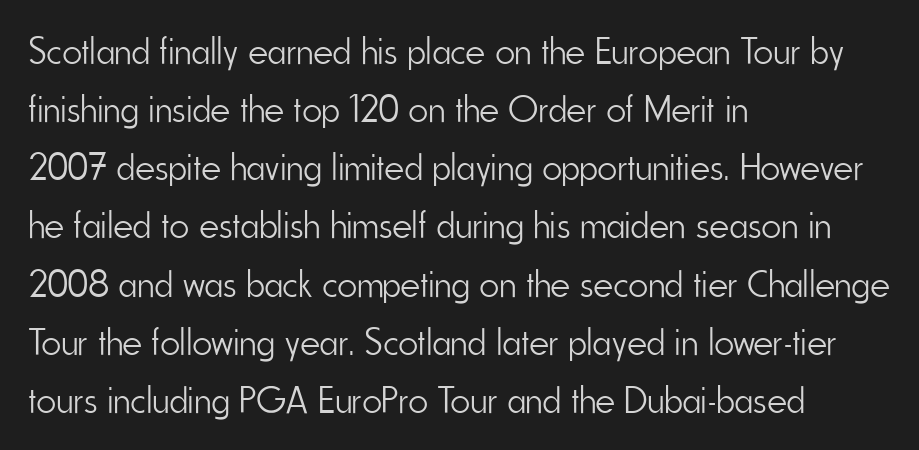
{"serif": "no", "italic": "no", "bold": "no", "weight": "light", "width": "condensed", "stroke_contrast": "low", "x_height": "small", "monospaced": "no", "underline": "no", "align": "left", "line_spacing": "normal", "line_spacing_ratio": 1.53, "letter_spacing": "normal", "letter_spacing_em": 0.0, "glyph_px": 38}
